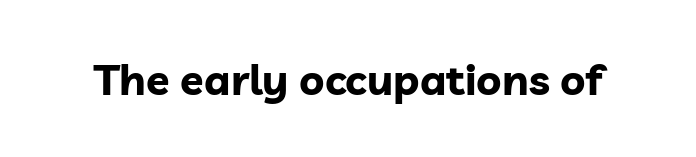
{"serif": "no", "italic": "no", "bold": "yes", "weight": "bold", "width": "normal", "stroke_contrast": "low", "x_height": "medium", "monospaced": "no", "underline": "no", "letter_spacing": "normal", "letter_spacing_em": 0.0, "glyph_px": 43}
